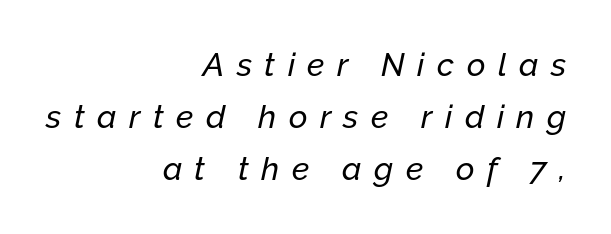
Q: Is the text italic (slanted)? A: Yes, it leans right by about 12 degrees.
Q: Is the text underlined? A: No.
Q: How is the paragraph aligned? A: Right-aligned.
Q: Is the spacing between letters normal or unusually wide? A: Unusually wide.
Q: Is the spacing between lines tight, normal or loose? A: Normal.
Q: Width (condensed, normal, or wide)? A: Normal.
Q: Stroke contrast? A: Low.
Q: x-height? A: Medium.
Q: Monospaced? A: No.
